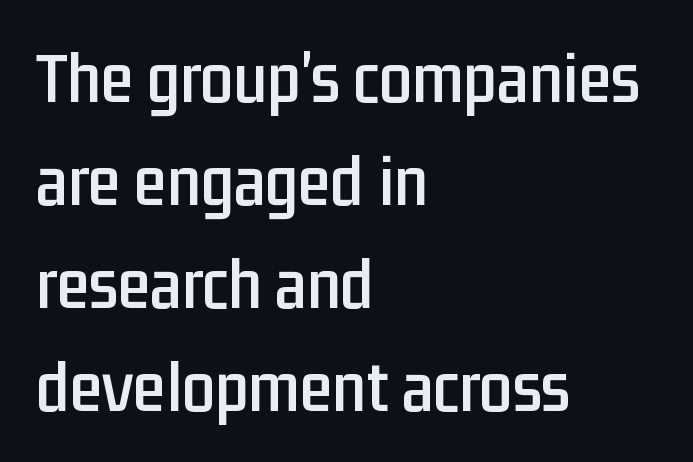
The image shows 74 px condensed sans-serif type, upright; set left-aligned, normal line spacing (1.39x), normal letter spacing, not underlined; low stroke contrast and a medium x-height.
